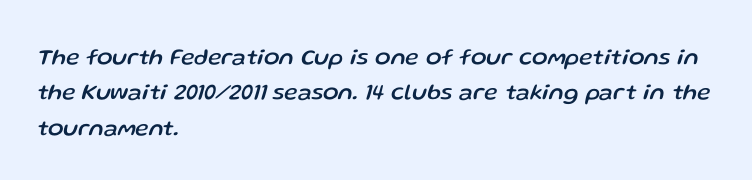
{"italic": "yes", "lean": "right", "slant_degrees": 13, "underline": "no", "align": "left", "line_spacing": "normal", "line_spacing_ratio": 1.54, "letter_spacing": "normal", "letter_spacing_em": 0.0, "glyph_px": 23}
